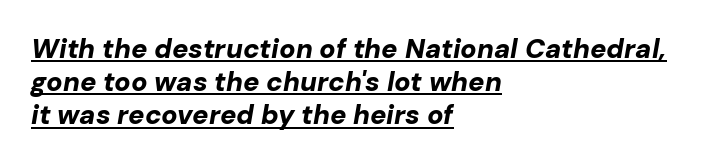
Typesetter's note: full bold, strokes at maximum text heaviness. Does the lettering tilt? It does — this is italic. Beneath each row of characters lies a ruled line. These lines keep a tight, regular rhythm from letter to letter. All the whitespace from short lines collects on the right.
